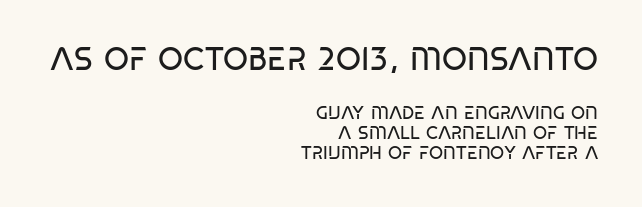
The image shows 32 px regular-weight, condensed sans-serif type, upright; set right-aligned, tight line spacing (1.09x), normal letter spacing, not underlined; the first (top) block is 1.78x larger; low stroke contrast and a large x-height.
